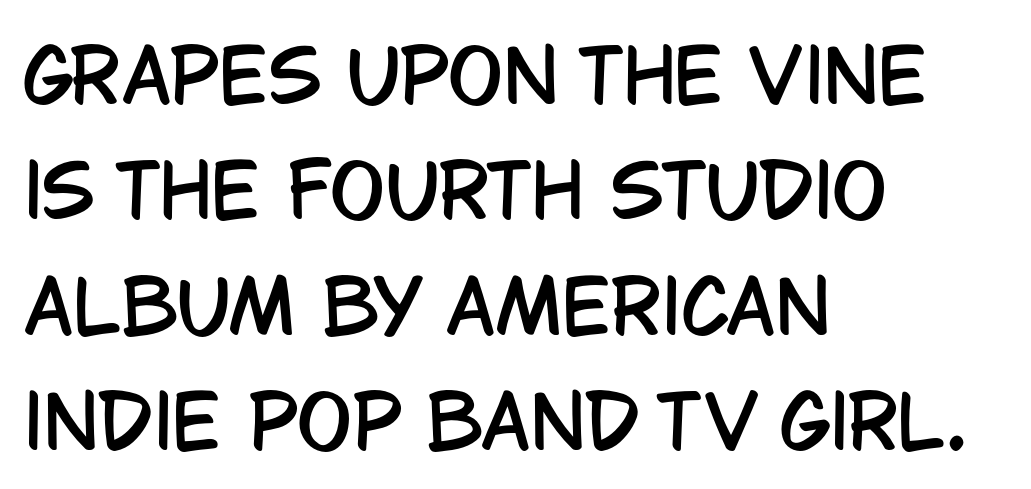
The image shows 73 px condensed sans-serif type, upright; set left-aligned, normal line spacing (1.58x), normal letter spacing, not underlined; low stroke contrast and a large x-height.
